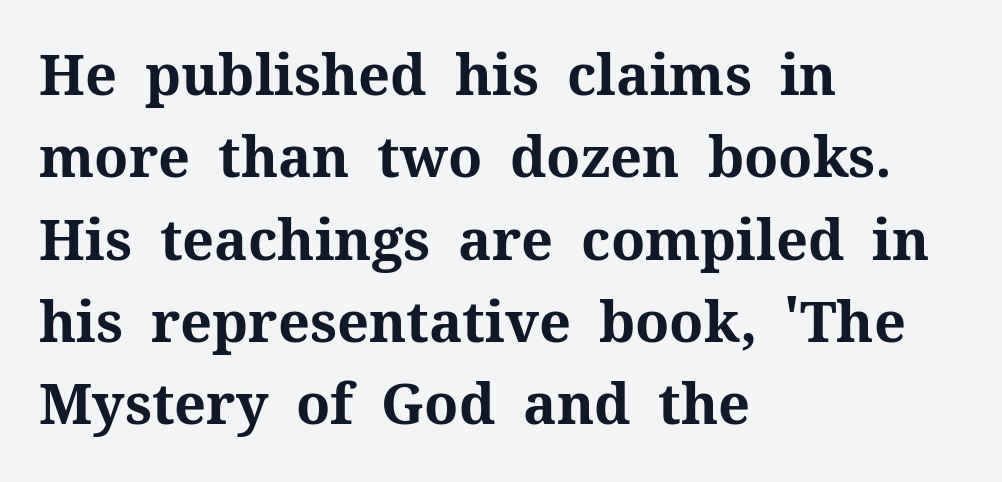
{"serif": "yes", "italic": "no", "bold": "yes", "weight": "bold", "width": "normal", "stroke_contrast": "medium", "x_height": "medium", "monospaced": "no", "underline": "no", "align": "left", "line_spacing": "normal", "line_spacing_ratio": 1.47, "letter_spacing": "normal", "letter_spacing_em": 0.0, "glyph_px": 56}
